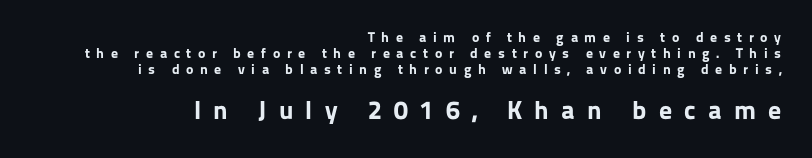
{"italic": "no", "bold": "yes", "underline": "no", "align": "right", "line_spacing": "tight", "line_spacing_ratio": 1.13, "letter_spacing": "wide", "letter_spacing_em": 0.47, "larger_block": "second", "size_ratio": 1.86, "glyph_px": 26}
